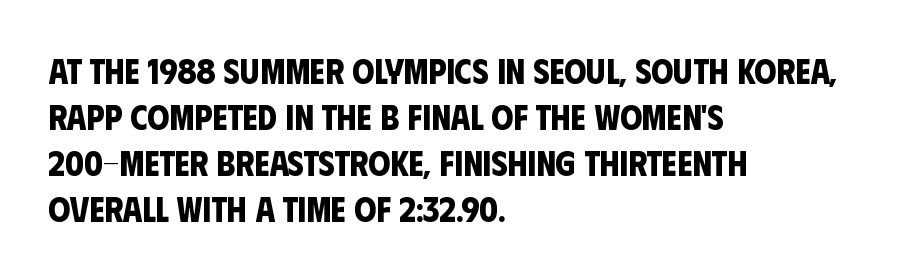
The image shows 35 px bold, condensed sans-serif type; set left-aligned, normal line spacing (1.31x), normal letter spacing, not underlined; low stroke contrast and a large x-height.
